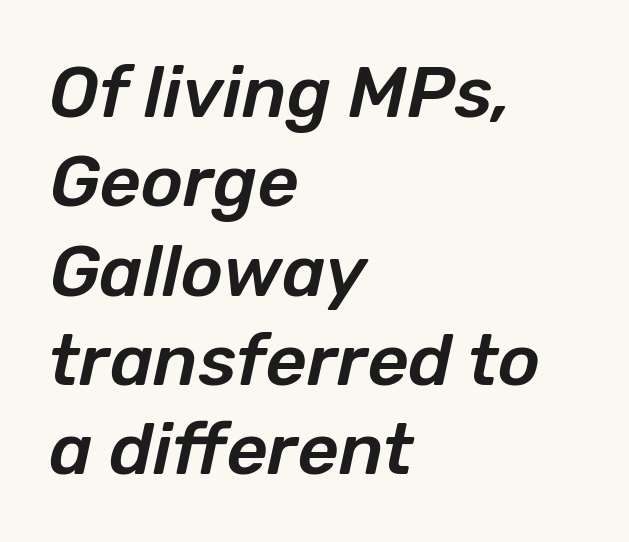
Q: Is the text italic (slanted)? A: Yes, it leans right by about 12 degrees.
Q: Is the text underlined? A: No.
Q: How is the paragraph aligned? A: Left-aligned.
Q: Is the spacing between letters normal or unusually wide? A: Normal.
Q: Width (condensed, normal, or wide)? A: Normal.
Q: Stroke contrast? A: Low.
Q: x-height? A: Medium.
Q: Monospaced? A: No.
